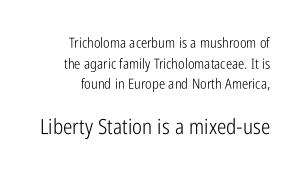
Q: Is the text bold? A: No.
Q: Is the text italic (slanted)? A: No, it is upright.
Q: Is the text underlined? A: No.
Q: Is the spacing between letters normal or unusually wide? A: Normal.
Q: Is the spacing between lines tight, normal or loose? A: Normal.
Q: Which block of text is set in a larger size, the first (top) or the second (bottom)? A: The second (bottom) one.
